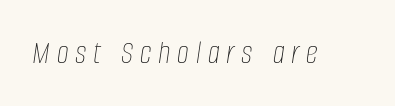
{"italic": "yes", "lean": "right", "slant_degrees": 8, "bold": "no", "weight": "thin", "width": "condensed", "stroke_contrast": "low", "x_height": "large", "monospaced": "no", "underline": "no", "letter_spacing": "wide", "letter_spacing_em": 0.2, "glyph_px": 34}
